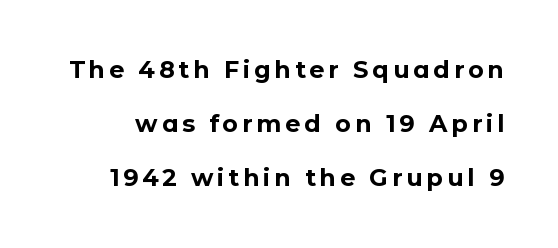
Q: Is the text bold? A: Yes.
Q: Is the text italic (slanted)? A: No, it is upright.
Q: Is the text underlined? A: No.
Q: Is the spacing between lines tight, normal or loose? A: Loose.
